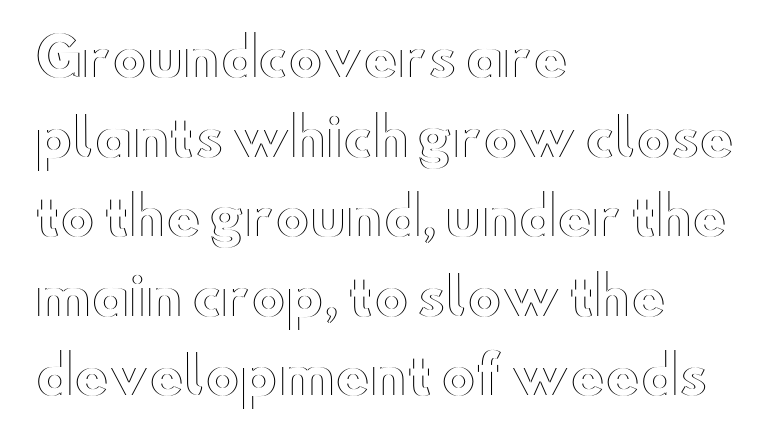
Q: Is the text italic (slanted)? A: No, it is upright.
Q: Is the text underlined? A: No.
Q: How is the paragraph aligned? A: Left-aligned.
Q: Is the spacing between letters normal or unusually wide? A: Normal.
Q: Is the spacing between lines tight, normal or loose? A: Normal.
Q: Width (condensed, normal, or wide)? A: Wide.
Q: x-height? A: Small.
Q: Monospaced? A: No.
